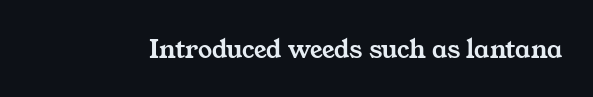
{"serif": "yes", "width": "wide", "stroke_contrast": "medium", "x_height": "medium", "monospaced": "no", "underline": "no", "letter_spacing": "normal", "letter_spacing_em": 0.0, "glyph_px": 28}
